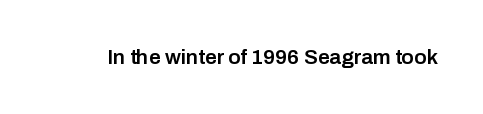
Typesetter's note: demi weight, one step under bold. The specimen omits any rule beneath the text block's lines. Is there any slant? The stems are plumb. Does extra space separate the letters? No, they use regular spacing.
